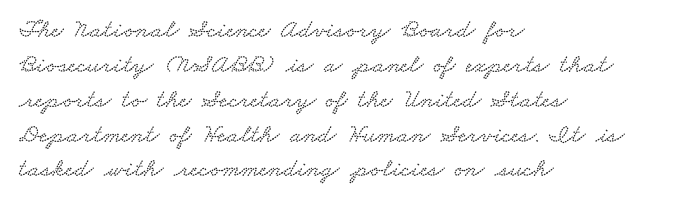
Q: Is the text underlined? A: No.
Q: How is the paragraph aligned? A: Left-aligned.
Q: Is the spacing between letters normal or unusually wide? A: Normal.
Q: Is the spacing between lines tight, normal or loose? A: Normal.
